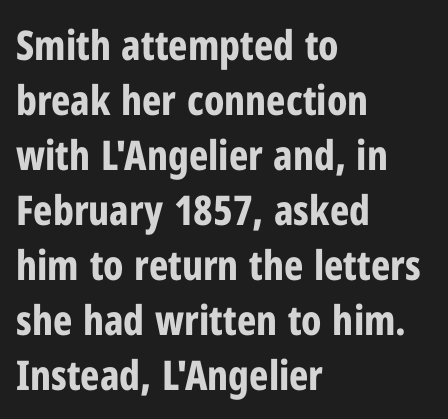
The image shows 41 px bold, condensed sans-serif type, upright; set left-aligned, normal line spacing (1.34x), normal letter spacing, not underlined; low stroke contrast and a medium x-height.
